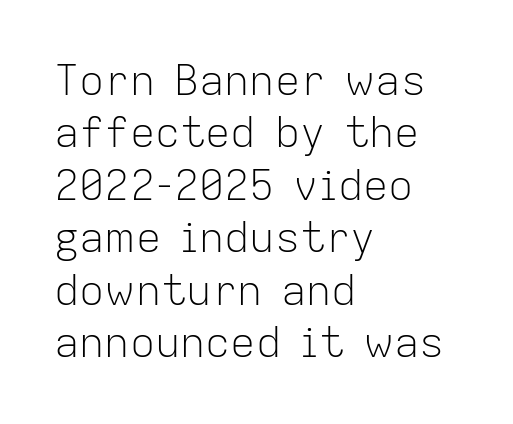
{"serif": "no", "italic": "no", "bold": "no", "weight": "light", "width": "normal", "stroke_contrast": "low", "x_height": "medium", "monospaced": "no", "underline": "no", "align": "left", "line_spacing": "normal", "line_spacing_ratio": 1.25, "letter_spacing": "normal", "letter_spacing_em": 0.0, "glyph_px": 42}
